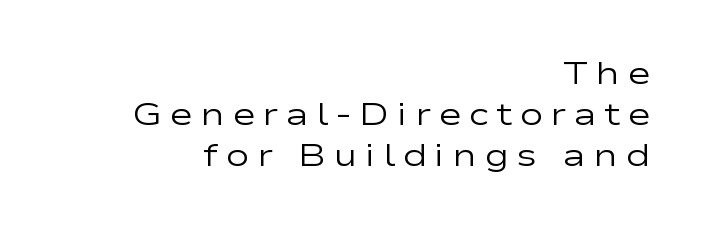
Q: Is the text bold? A: No.
Q: Is the text italic (slanted)? A: No, it is upright.
Q: Is the typeface a serif or a sans-serif typeface? A: Sans-serif.
Q: Is the text underlined? A: No.
Q: How is the paragraph aligned? A: Right-aligned.
Q: Is the spacing between letters normal or unusually wide? A: Unusually wide.
Q: Is the spacing between lines tight, normal or loose? A: Normal.
Q: Width (condensed, normal, or wide)? A: Wide.
Q: Stroke contrast? A: Low.
Q: x-height? A: Medium.
Q: Monospaced? A: No.
